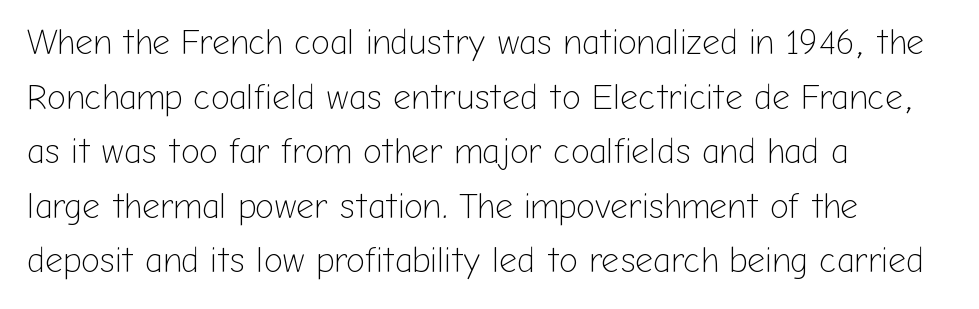
Q: Is the text bold? A: No.
Q: Is the text italic (slanted)? A: No, it is upright.
Q: Is the typeface a serif or a sans-serif typeface? A: Sans-serif.
Q: Is the text underlined? A: No.
Q: How is the paragraph aligned? A: Left-aligned.
Q: Is the spacing between letters normal or unusually wide? A: Normal.
Q: Is the spacing between lines tight, normal or loose? A: Normal.
Q: Width (condensed, normal, or wide)? A: Normal.
Q: Stroke contrast? A: Low.
Q: x-height? A: Medium.
Q: Monospaced? A: No.
